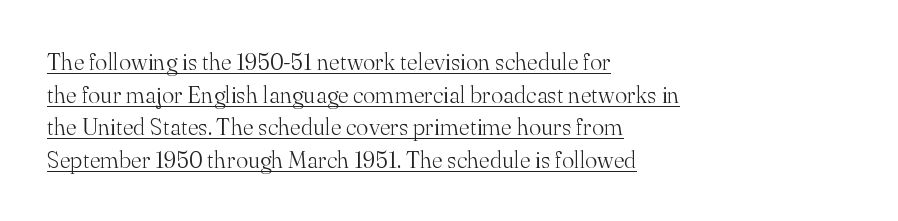
{"italic": "no", "bold": "no", "underline": "yes", "align": "left", "line_spacing": "normal", "line_spacing_ratio": 1.42, "letter_spacing": "normal", "letter_spacing_em": 0.0, "glyph_px": 23}
